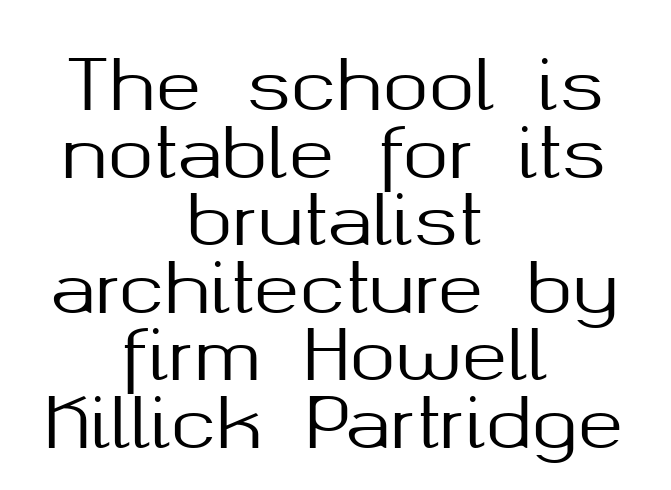
Q: Is the text italic (slanted)? A: No, it is upright.
Q: Is the typeface a serif or a sans-serif typeface? A: Sans-serif.
Q: Is the text underlined? A: No.
Q: How is the paragraph aligned? A: Centered.
Q: Is the spacing between letters normal or unusually wide? A: Normal.
Q: Is the spacing between lines tight, normal or loose? A: Tight.
Q: Width (condensed, normal, or wide)? A: Normal.
Q: Stroke contrast? A: Medium.
Q: x-height? A: Medium.
Q: Monospaced? A: No.
